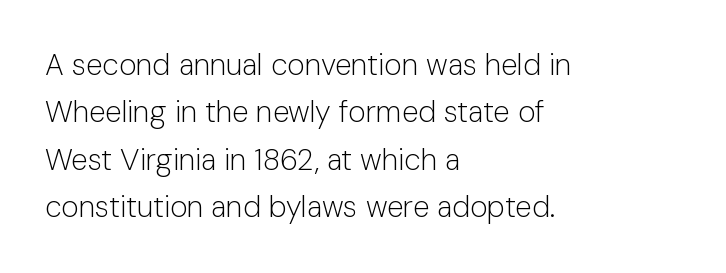
{"serif": "no", "italic": "no", "bold": "no", "weight": "light", "width": "normal", "stroke_contrast": "low", "x_height": "medium", "monospaced": "no", "underline": "no", "align": "left", "line_spacing": "normal", "line_spacing_ratio": 1.58, "letter_spacing": "normal", "letter_spacing_em": 0.0, "glyph_px": 30}
